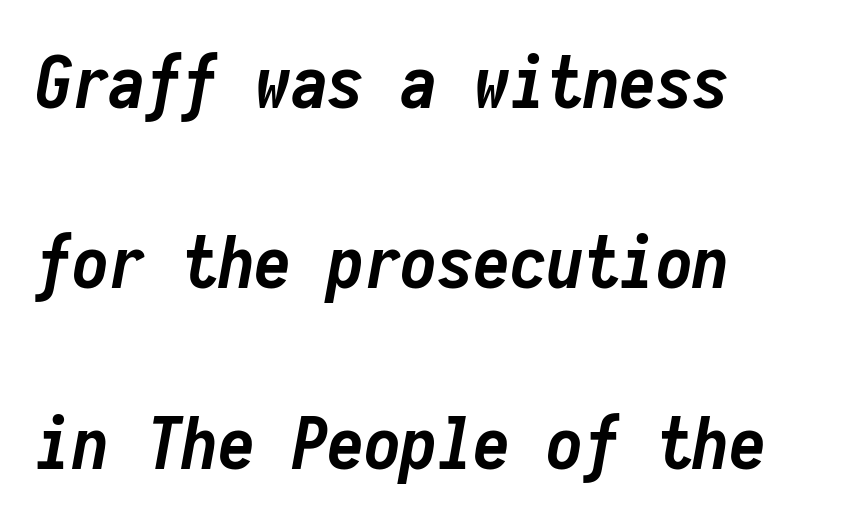
The letterforms sit shoulder to shoulder at normal distance. You can tell it's italic because the verticals aren't actually vertical. A classic flush-left, rag-right setting is used for this passage. Fixed-width glyphs throughout — classic coding-font behaviour.
